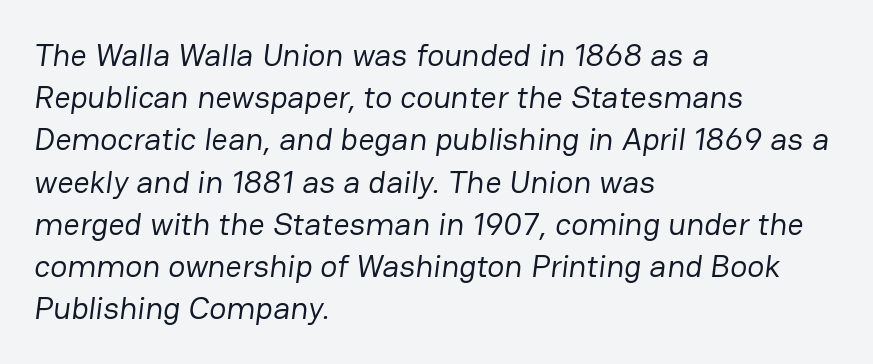
A typesetter would call this zero additional tracking. The typeface chosen for these lines omits serifs. Leading: standard. Casual observation: everything's shoved over to the left. No letter is thick-stroked: the sample isn't bold.
